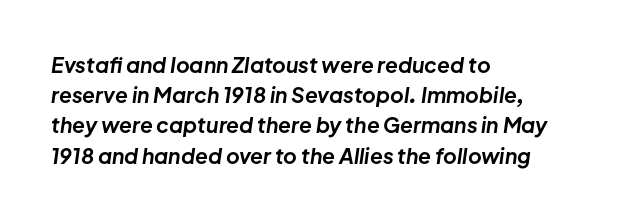
Q: Is the text bold? A: Yes.
Q: Is the text italic (slanted)? A: Yes, it leans right by about 8 degrees.
Q: Is the text underlined? A: No.
Q: How is the paragraph aligned? A: Left-aligned.
Q: Is the spacing between letters normal or unusually wide? A: Normal.
Q: Is the spacing between lines tight, normal or loose? A: Normal.
